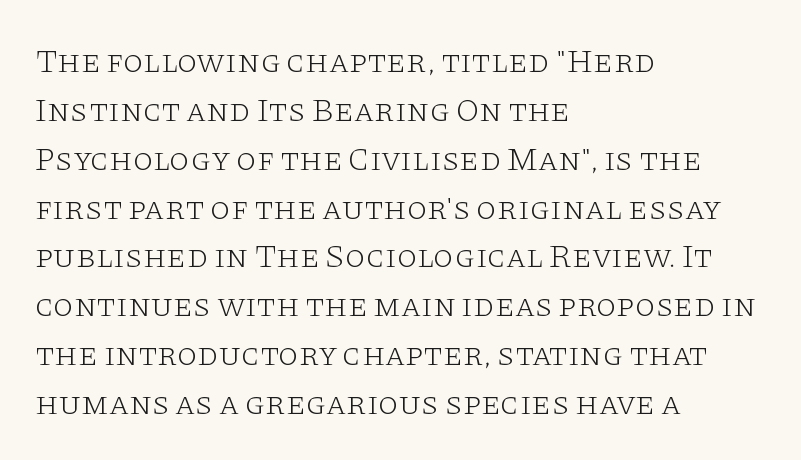
{"serif": "yes", "italic": "no", "bold": "no", "weight": "light", "width": "wide", "stroke_contrast": "low", "x_height": "large", "monospaced": "no", "underline": "no", "align": "left", "line_spacing": "normal", "line_spacing_ratio": 1.48, "letter_spacing": "normal", "letter_spacing_em": 0.0, "glyph_px": 33}
